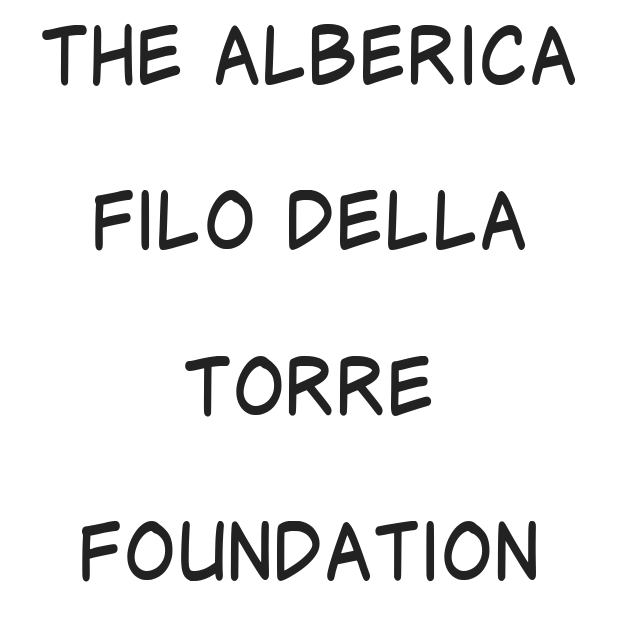
{"serif": "no", "italic": "no", "bold": "no", "weight": "regular", "width": "condensed", "stroke_contrast": "low", "x_height": "large", "monospaced": "no", "underline": "no", "align": "center", "line_spacing": "loose", "line_spacing_ratio": 2.12, "letter_spacing": "normal", "letter_spacing_em": 0.0, "glyph_px": 78}
